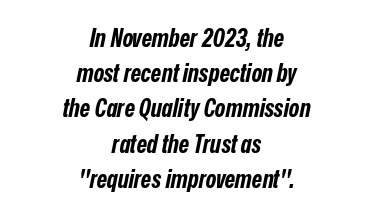
A student would call this center alignment; a typographer would say set centered. What's the leading like? Ordinary, nothing unusual. A full-strength bold gives these letters their thick strokes. Plain, unruled lines of type. Words appear dense and cohesive because spacing is normal.
